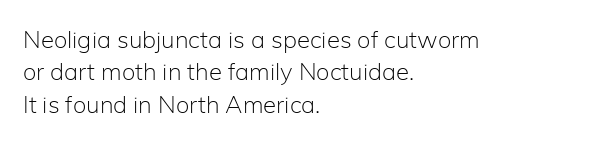
{"italic": "no", "bold": "no", "underline": "no", "align": "left", "line_spacing": "normal", "line_spacing_ratio": 1.35, "letter_spacing": "normal", "letter_spacing_em": 0.0, "glyph_px": 24}
